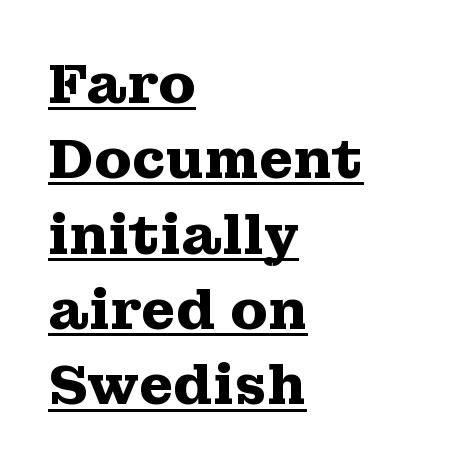
Q: Is the text bold? A: Yes.
Q: Is the text italic (slanted)? A: No, it is upright.
Q: Is the typeface a serif or a sans-serif typeface? A: Serif.
Q: Is the text underlined? A: Yes.
Q: How is the paragraph aligned? A: Left-aligned.
Q: Is the spacing between letters normal or unusually wide? A: Normal.
Q: Is the spacing between lines tight, normal or loose? A: Normal.
Q: Width (condensed, normal, or wide)? A: Wide.
Q: Stroke contrast? A: Medium.
Q: x-height? A: Medium.
Q: Monospaced? A: No.
